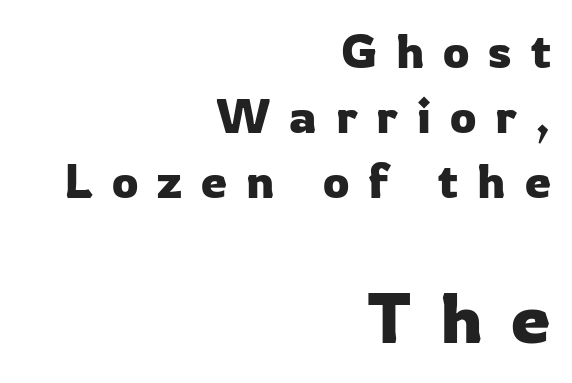
The paragraph has a hard right edge and a soft left edge. In terms of letterspacing, this is a distinctly airy, spread setting. Scale increases going downward across the two blocks. This is roman type, the default non-slanted kind. The face used here is a sans, in the tradition of grotesques and geometrics.
